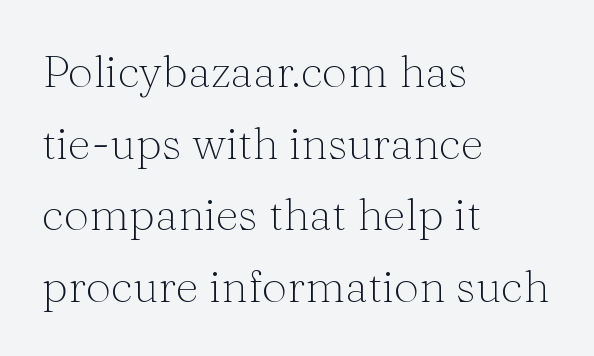
Q: Is the text bold? A: No.
Q: Is the text italic (slanted)? A: No, it is upright.
Q: Is the typeface a serif or a sans-serif typeface? A: Serif.
Q: Is the text underlined? A: No.
Q: How is the paragraph aligned? A: Left-aligned.
Q: Is the spacing between letters normal or unusually wide? A: Normal.
Q: Is the spacing between lines tight, normal or loose? A: Normal.
Q: Width (condensed, normal, or wide)? A: Normal.
Q: Stroke contrast? A: Medium.
Q: x-height? A: Medium.
Q: Monospaced? A: No.
